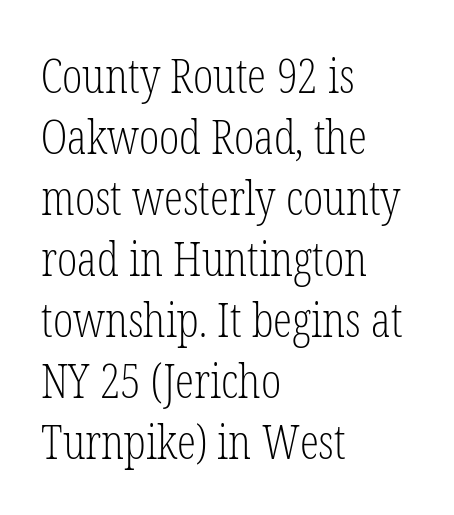
{"serif": "yes", "italic": "no", "bold": "no", "weight": "light", "width": "condensed", "stroke_contrast": "low", "x_height": "medium", "monospaced": "no", "underline": "no", "align": "left", "line_spacing": "normal", "line_spacing_ratio": 1.27, "letter_spacing": "normal", "letter_spacing_em": 0.0, "glyph_px": 48}
